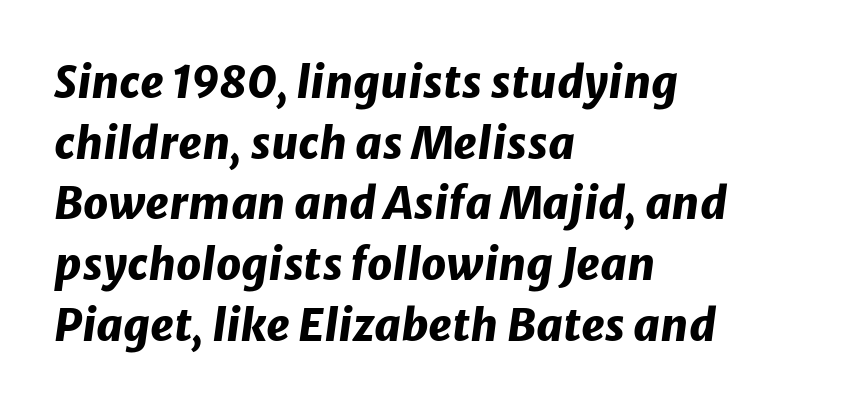
{"italic": "yes", "lean": "right", "slant_degrees": 8, "bold": "yes", "weight": "heavy", "width": "normal", "stroke_contrast": "low", "x_height": "medium", "monospaced": "no", "underline": "no", "align": "left", "line_spacing": "normal", "line_spacing_ratio": 1.38, "letter_spacing": "normal", "letter_spacing_em": 0.0, "glyph_px": 44}
